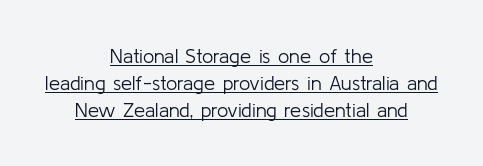
Q: Is the text bold? A: No.
Q: Is the text italic (slanted)? A: No, it is upright.
Q: Is the text underlined? A: Yes.
Q: How is the paragraph aligned? A: Centered.
Q: Is the spacing between letters normal or unusually wide? A: Normal.
Q: Is the spacing between lines tight, normal or loose? A: Normal.
